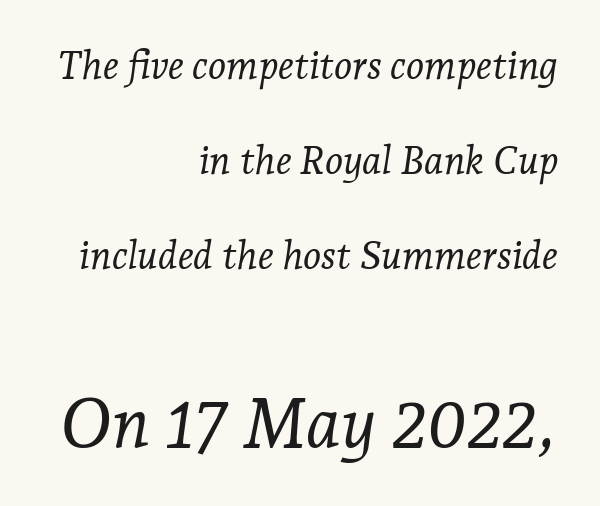
The image shows 69 px light serif type, italic (leaning right); set right-aligned, loose line spacing (2.43x), normal letter spacing, not underlined; the second (bottom) block is 1.77x larger; low stroke contrast and a medium x-height.
